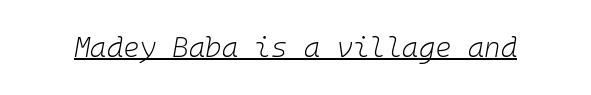
Is the letter spacing exaggerated? No — it looks like the ordinary default. Does the lettering tilt? It does — this is italic. No extra ink here — the face is not bold. A typesetter would call this monospace, since all characters share one set width. Check the space under the baseline: a stroke is drawn there.
